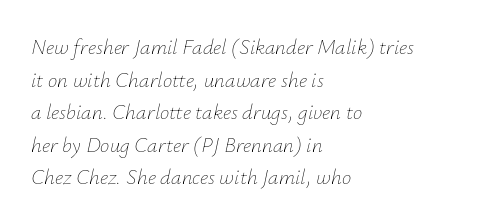
The horizontal fit of the characters is conventional and even. Every row of glyphs begins at an identical x-position on the left. You can tell it's italic because the verticals aren't actually vertical. Weight class: somewhere from thin through regular. The rows are spaced the way most documents space them.
